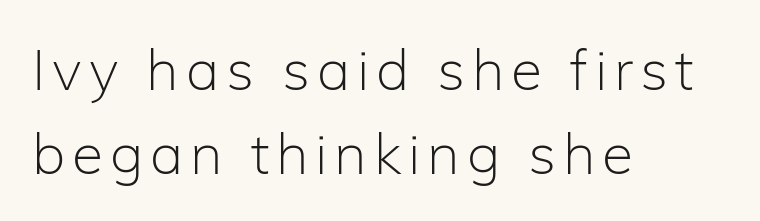
The image shows 57 px light sans-serif type, upright; set left-aligned, normal line spacing (1.47x), not underlined; low stroke contrast and a medium x-height.
